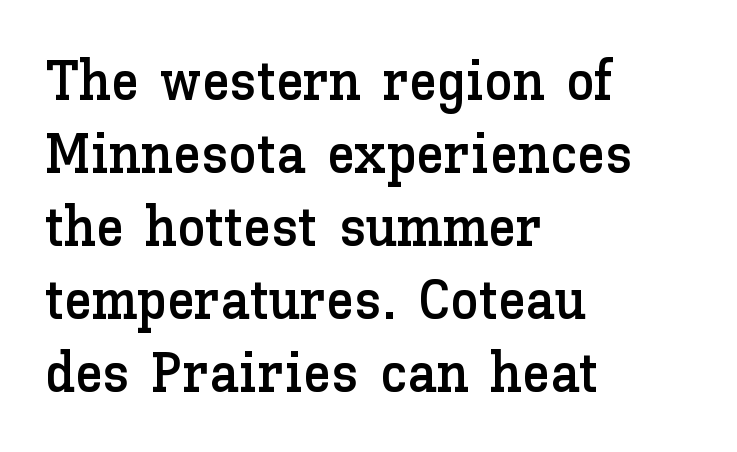
The image shows 57 px text type, upright; set left-aligned, normal line spacing (1.28x), normal letter spacing, not underlined; low stroke contrast and a medium x-height.
